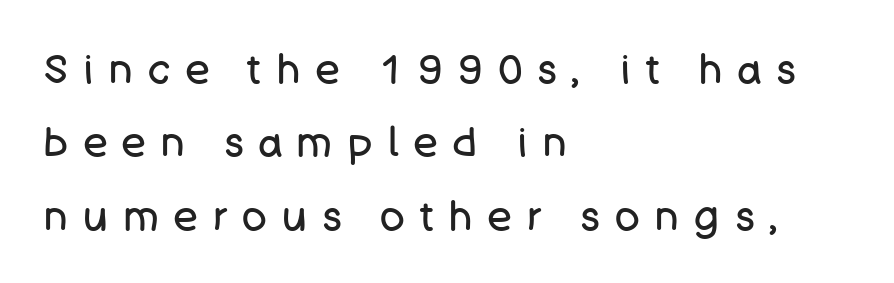
Letterform terminals end flat and unadorned throughout the passage. Layout note: lines flush left. Students, note that the glyphs here are deliberately spaced far apart. A typesetter would call this proportional, since set widths differ per character. Anything drawn beneath the words? Only blank space. Stroke thickness stays within the range of a standard reading face or lighter.
